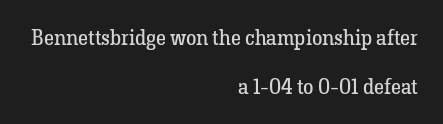
Q: Is the text bold? A: No.
Q: Is the text italic (slanted)? A: No, it is upright.
Q: Is the text underlined? A: No.
Q: How is the paragraph aligned? A: Right-aligned.
Q: Is the spacing between letters normal or unusually wide? A: Normal.
Q: Is the spacing between lines tight, normal or loose? A: Loose.
